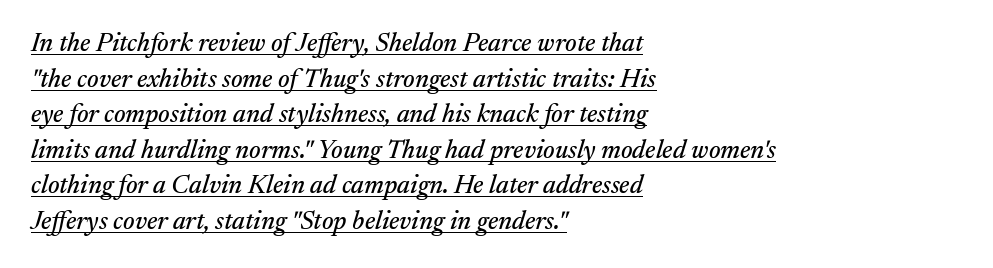
Q: Is the text italic (slanted)? A: Yes, it leans right by about 17 degrees.
Q: Is the text underlined? A: Yes.
Q: How is the paragraph aligned? A: Left-aligned.
Q: Is the spacing between letters normal or unusually wide? A: Normal.
Q: Is the spacing between lines tight, normal or loose? A: Normal.
